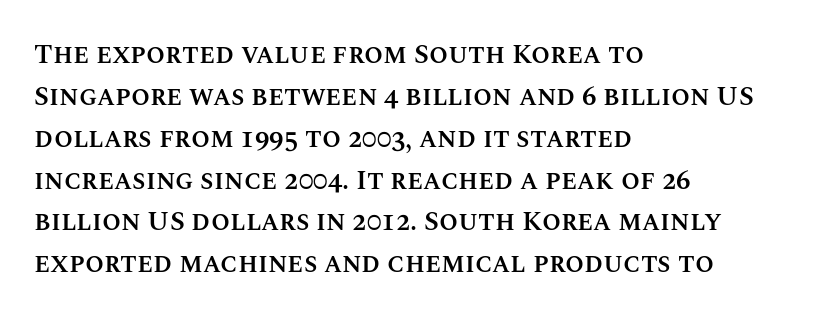
Q: Is the text bold? A: Semi-bold.
Q: Is the text italic (slanted)? A: No, it is upright.
Q: Is the text underlined? A: No.
Q: How is the paragraph aligned? A: Left-aligned.
Q: Is the spacing between letters normal or unusually wide? A: Normal.
Q: Is the spacing between lines tight, normal or loose? A: Normal.
